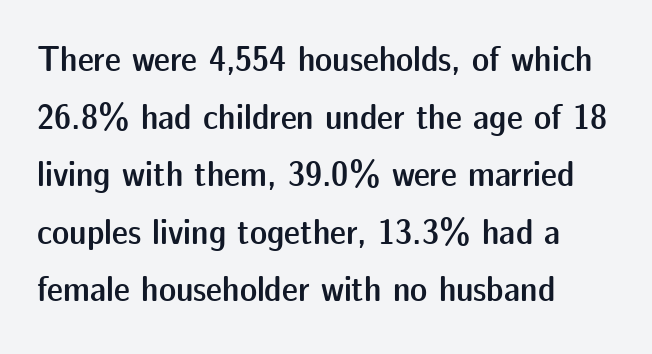
The image shows 36 px semibold sans-serif type, upright; set left-aligned, normal line spacing (1.6x), normal letter spacing, not underlined; low stroke contrast and a medium x-height.
